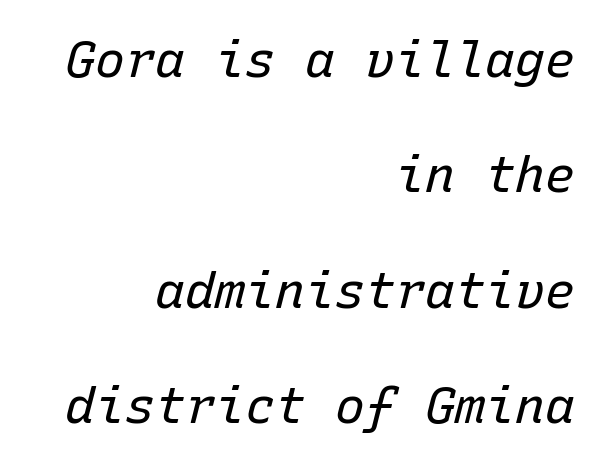
{"italic": "yes", "lean": "right", "slant_degrees": 15, "bold": "no", "weight": "regular", "width": "normal", "stroke_contrast": "low", "x_height": "medium", "monospaced": "yes", "underline": "no", "align": "right", "line_spacing": "loose", "line_spacing_ratio": 2.31, "letter_spacing": "normal", "letter_spacing_em": 0.0, "glyph_px": 50}
